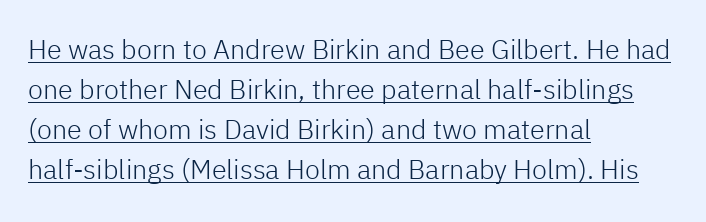
The image shows 27 px text type, upright; set left-aligned, normal line spacing (1.48x), normal letter spacing, underlined.
